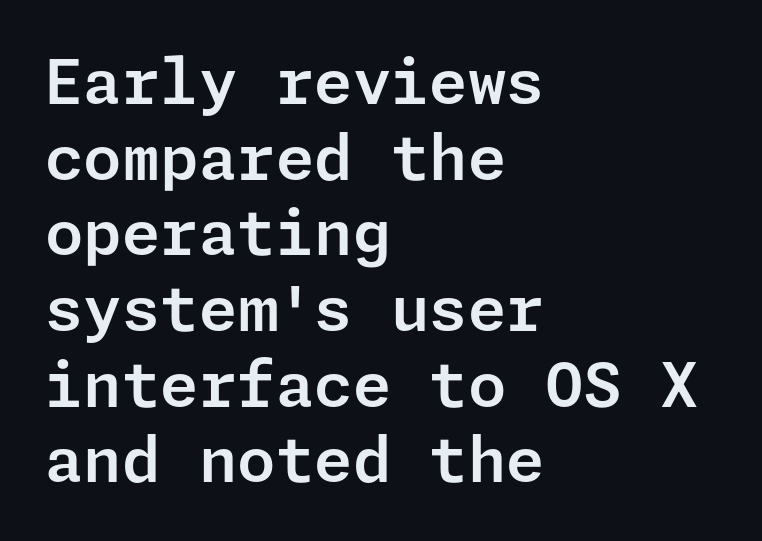
What kind of face is this? One without serifs — a sans. The lettering holds an erect, upright posture throughout. Descender tails drop into unmarked territory. The face used here is rendered with its standard letterfit. Typeset ragged right — the left edge is the straight one.
